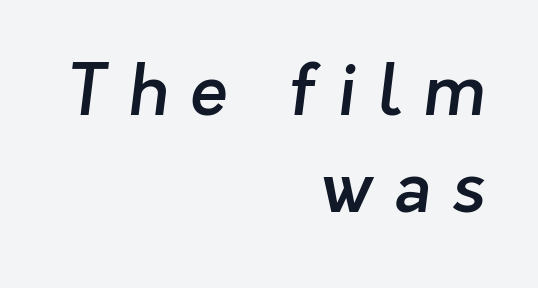
What's the leading like? Ordinary, nothing unusual. Only glyphs here, with clear space below each row. Characters follow at a spacing far wider than the type designer built in. Horizontally, the lines are justified to the trailing edge only. These lines are rendered in a variable-pitch font.
